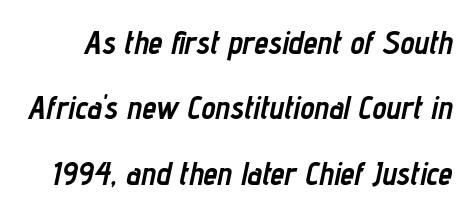
Heft: maximum for text — a bold. Leading: increased. Note the varied advance widths — an 'i' is clearly narrower than an 'm'. The letterforms sit shoulder to shoulder at normal distance. Looking at the ascenders, they clearly lean. Decoration check: the copy has no underline.
